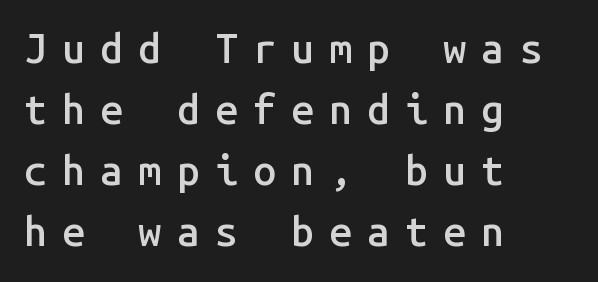
Ordinary non-slanted type is in use. Line beginnings align vertically; line endings do not. Summary of vertical rhythm: regular, with standard interline spacing. The rendering uses typewriter-style spacing with identical character cells. Classification — sans serif.
